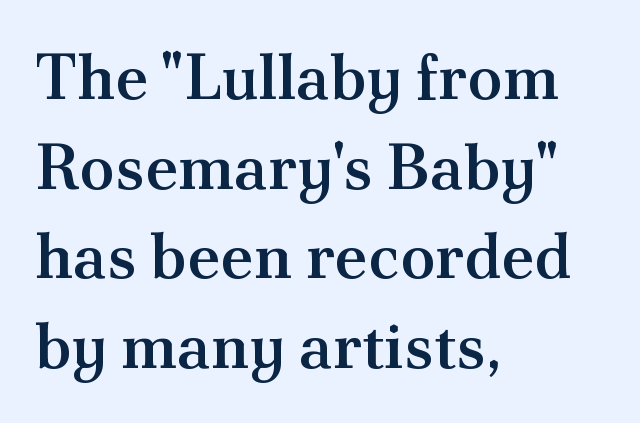
Descenders hang freely into open space. You can tell from the footed stems that serif type was used. Baseline-to-baseline distance is the conventional proportion of letter height. A semibold gives these letters moderate extra thickness, short of bold. Varying glyph widths throughout — classic text-font behaviour.
